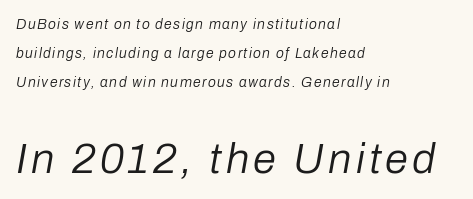
The image shows 42 px regular-weight type, italic (leaning right); set left-aligned, loose line spacing (2.06x), not underlined; the second (bottom) block is 3.0x larger; low stroke contrast and a medium x-height.
